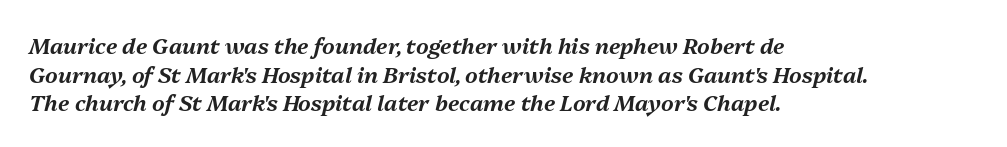
{"italic": "yes", "lean": "right", "slant_degrees": 13, "underline": "no", "align": "left", "line_spacing": "normal", "line_spacing_ratio": 1.3, "letter_spacing": "normal", "letter_spacing_em": 0.0, "glyph_px": 22}
